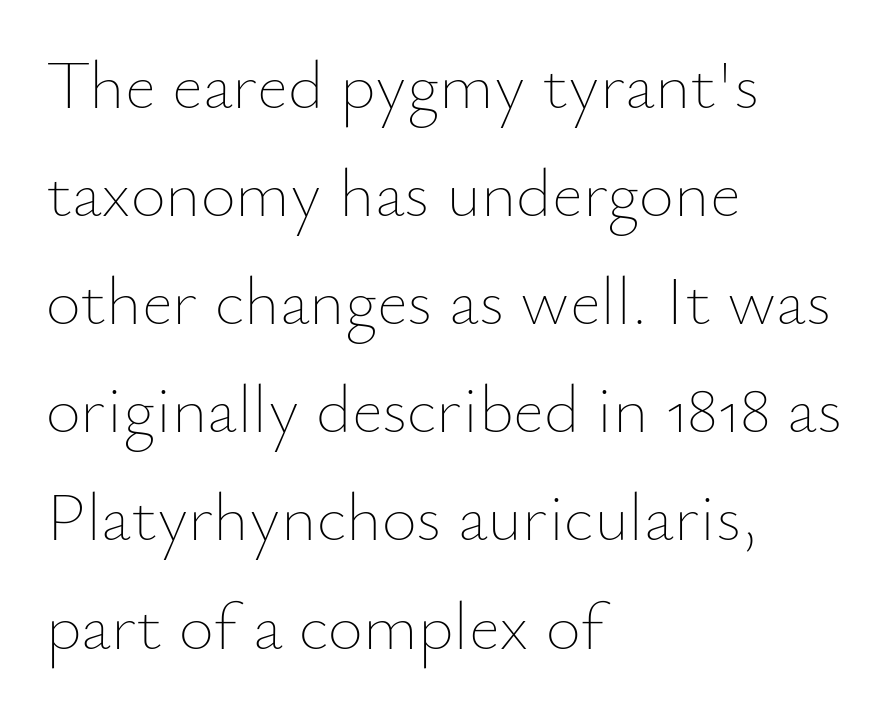
{"italic": "no", "bold": "no", "weight": "thin", "width": "normal", "stroke_contrast": "low", "x_height": "small", "monospaced": "no", "underline": "no", "align": "left", "line_spacing": "normal", "line_spacing_ratio": 1.59, "letter_spacing": "normal", "letter_spacing_em": 0.0, "glyph_px": 68}
